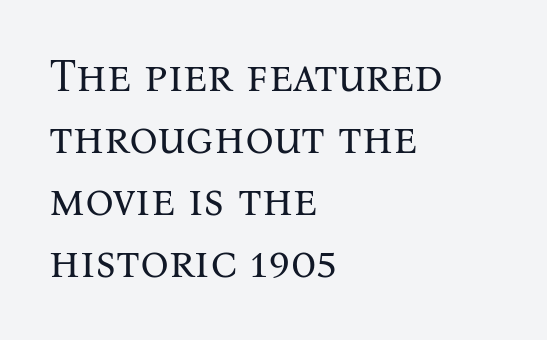
Stem width sits at or under what a default text font uses. Words float on clear page, feet unadorned. Serifs: yes, visible at the terminals of the letterforms. Caption: multi-line text, flush left, ragged right.
